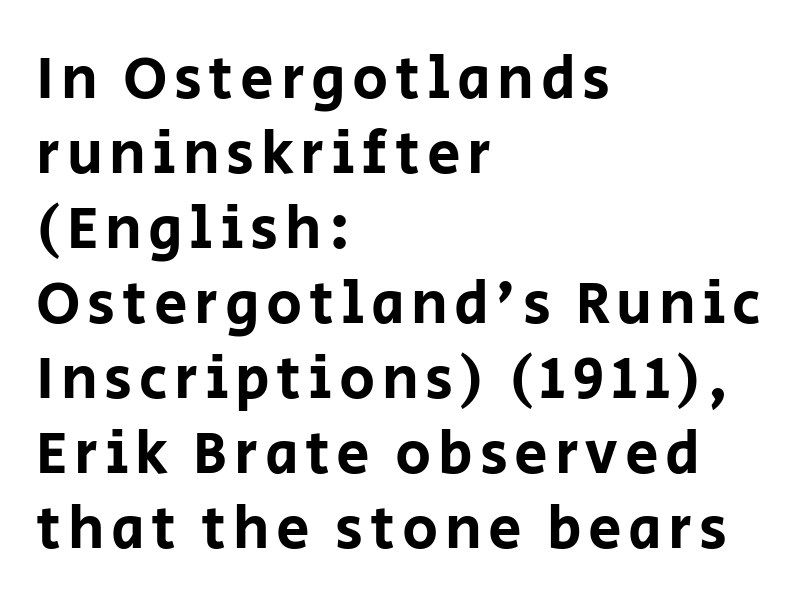
{"serif": "no", "italic": "no", "width": "normal", "stroke_contrast": "low", "x_height": "large", "monospaced": "no", "underline": "no", "align": "left", "line_spacing": "normal", "line_spacing_ratio": 1.25, "glyph_px": 60}
